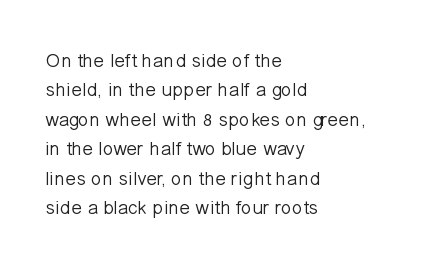
Look at the tracking — it's just the regular setting, nothing added. This sample keeps an unexceptional amount of space between lines. A typesetter would mark this as roman, not italic. Each row of text sits above clean, open space. Ink coverage per letter is moderate at most. This rendering uses left alignment, leaving the right contour irregular.
